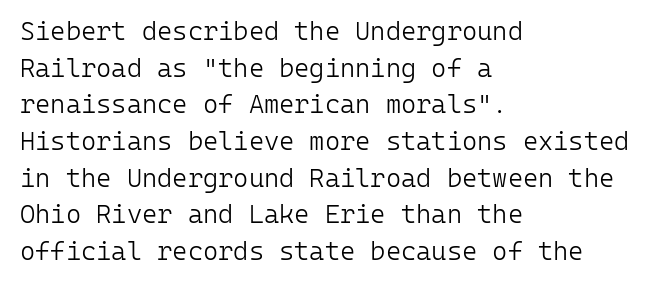
Q: Is the text bold? A: No.
Q: Is the text italic (slanted)? A: No, it is upright.
Q: Is the text underlined? A: No.
Q: How is the paragraph aligned? A: Left-aligned.
Q: Is the spacing between letters normal or unusually wide? A: Normal.
Q: Is the spacing between lines tight, normal or loose? A: Normal.
